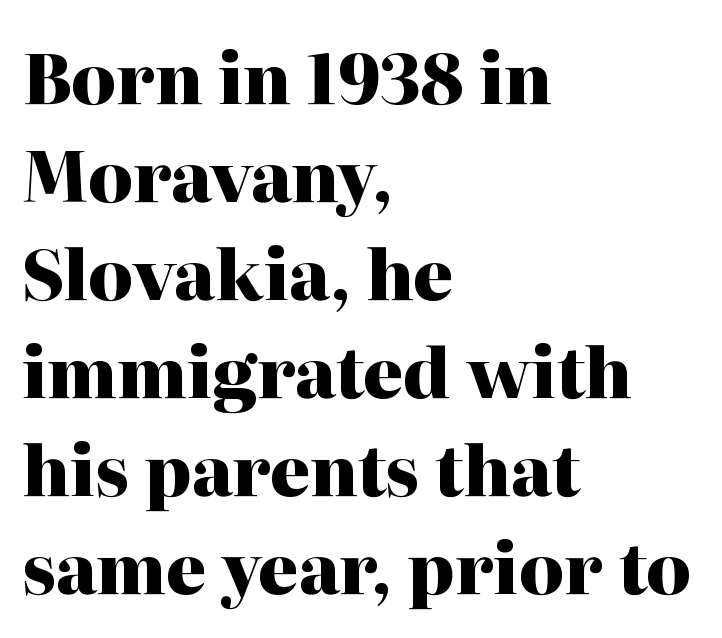
The image shows 69 px heavy serif type, upright; set left-aligned, normal line spacing (1.42x), normal letter spacing, not underlined; high stroke contrast and a medium x-height.
